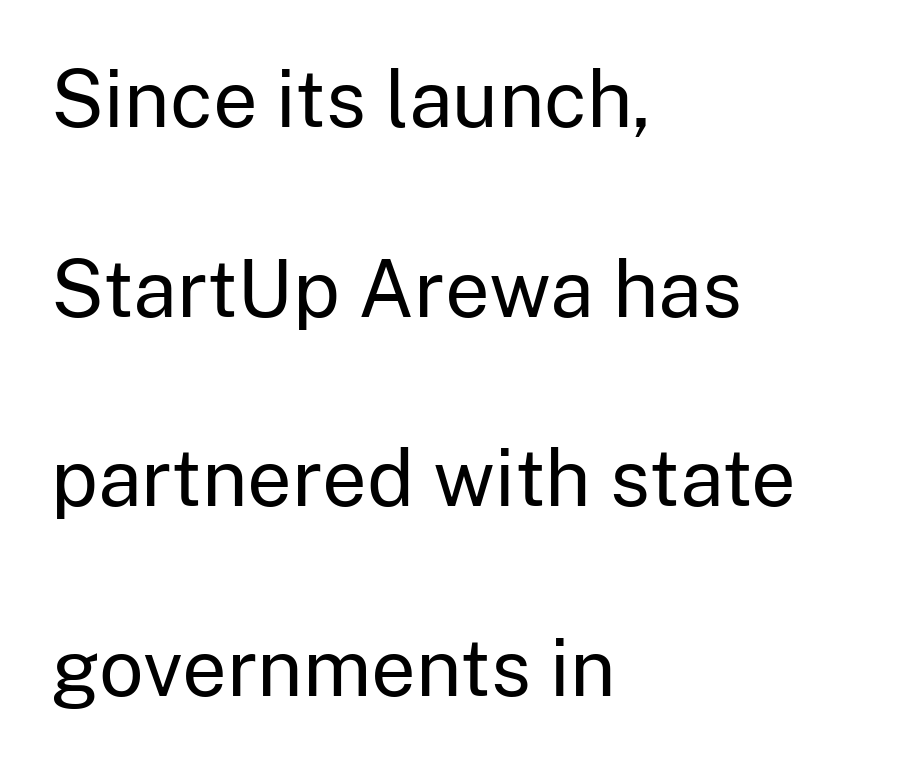
The image shows 79 px regular-weight sans-serif type, upright; set left-aligned, loose line spacing (2.4x), normal letter spacing, not underlined; low stroke contrast and a medium x-height.
